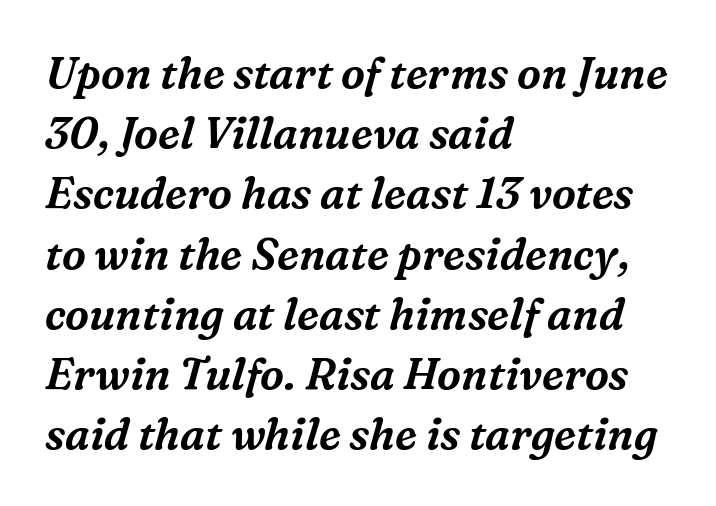
Small tapered or slab feet sit at the stroke ends, so this counts as serif. Underlining? Definitely not there. The typesetter chose a ragged-right arrangement here. Varying glyph widths throughout — classic text-font behaviour. No extra tracking has been applied to these lines. Would a proofreader flag this as italicized? Yes.
